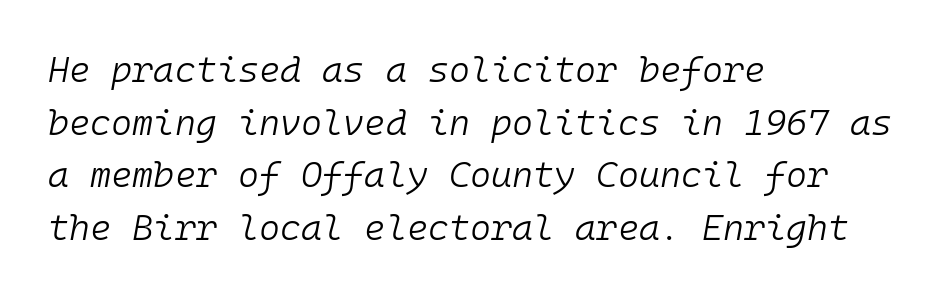
The image shows 36 px light type, italic (leaning right), monospaced; set left-aligned, normal line spacing (1.46x), normal letter spacing, not underlined; low stroke contrast and a medium x-height.
